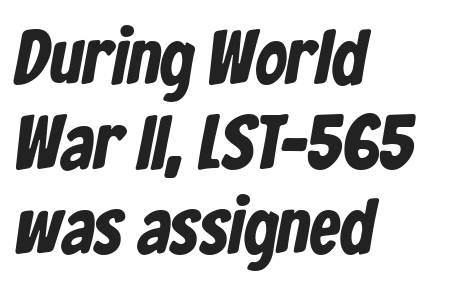
Q: Is the text bold? A: Yes.
Q: Is the typeface a serif or a sans-serif typeface? A: Sans-serif.
Q: Is the text underlined? A: No.
Q: How is the paragraph aligned? A: Left-aligned.
Q: Is the spacing between letters normal or unusually wide? A: Normal.
Q: Is the spacing between lines tight, normal or loose? A: Tight.
Q: Width (condensed, normal, or wide)? A: Condensed.
Q: Stroke contrast? A: Low.
Q: x-height? A: Medium.
Q: Monospaced? A: No.
